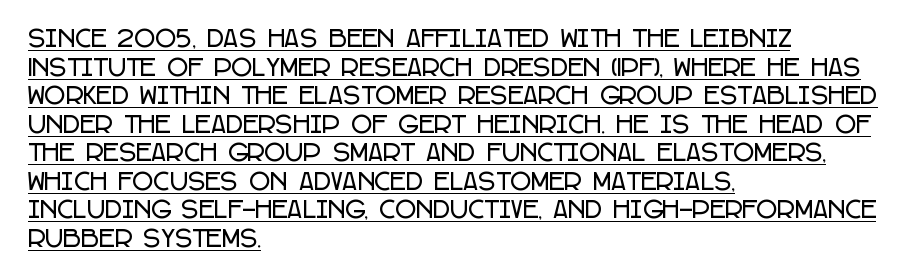
{"italic": "no", "underline": "yes", "align": "left", "line_spacing_ratio": 1.24, "letter_spacing": "normal", "letter_spacing_em": 0.0, "glyph_px": 23}
